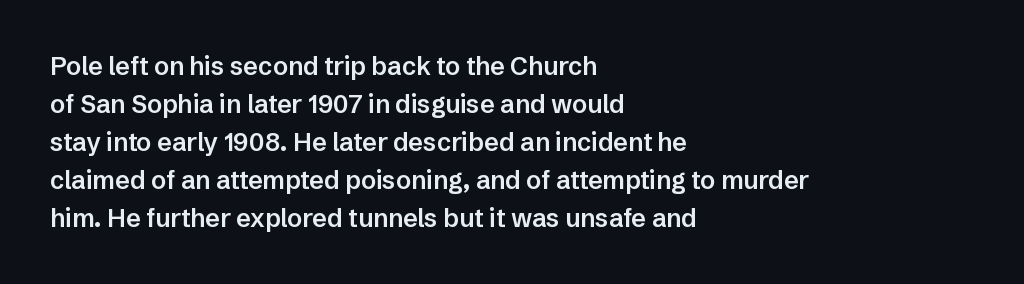
Q: Is the text bold? A: Semi-bold.
Q: Is the text italic (slanted)? A: No, it is upright.
Q: Is the text underlined? A: No.
Q: How is the paragraph aligned? A: Left-aligned.
Q: Is the spacing between letters normal or unusually wide? A: Normal.
Q: Is the spacing between lines tight, normal or loose? A: Normal.
